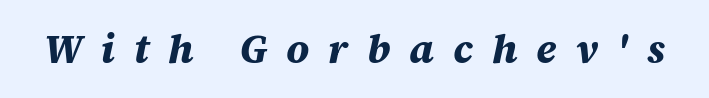
The face used here is rendered with a markedly widened letterfit. The face used here has a pronounced slope to its letters. The space beneath each line is pristine and unruled. This sample has the flowing, uneven cadence of proportional lettering. Caption: bold face, heavy strokes.
